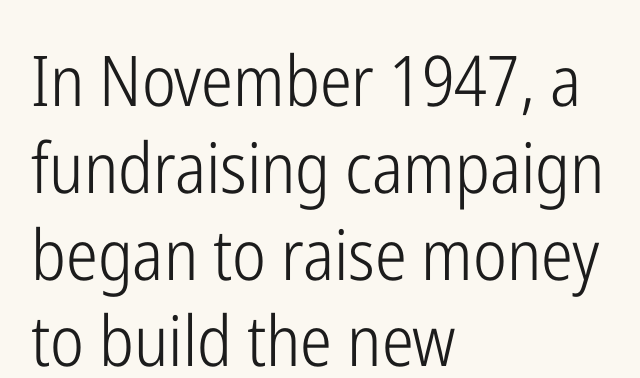
{"serif": "no", "italic": "no", "bold": "no", "weight": "light", "width": "condensed", "stroke_contrast": "low", "x_height": "medium", "monospaced": "no", "underline": "no", "align": "left", "line_spacing_ratio": 1.24, "letter_spacing": "normal", "letter_spacing_em": 0.0, "glyph_px": 70}
